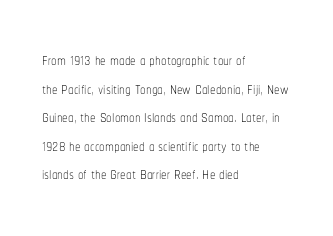
The image shows 22 px text type, upright; set left-aligned, normal line spacing (1.3x), normal letter spacing, not underlined.
